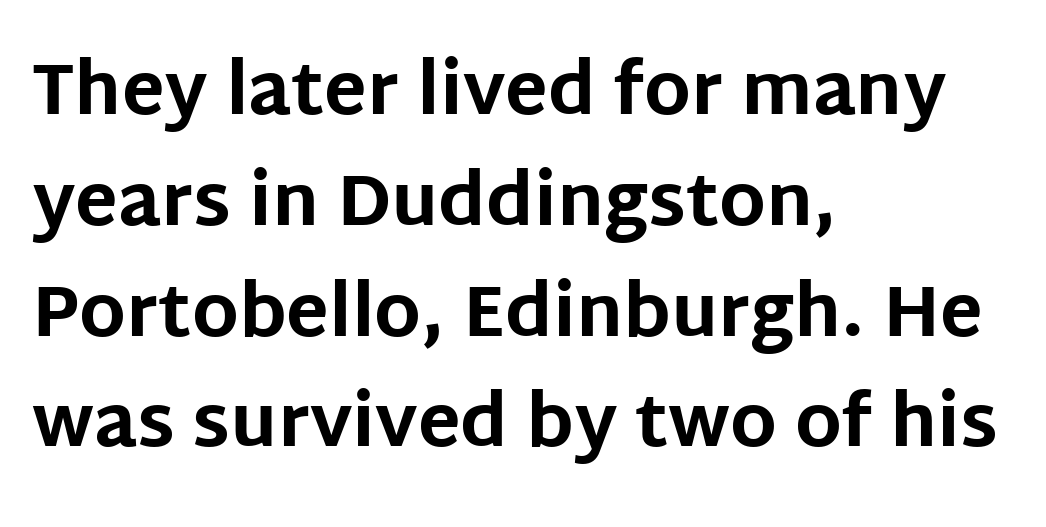
Do the characters align in a grid? No, the font is proportional. Clear beneath every line of the passage. Compared with typical paragraphs, the rows here are spaced about the same. The ragged edge is on the right, which tells us the setting is flush left. Every stem runs plumb, perpendicular to the baseline.
